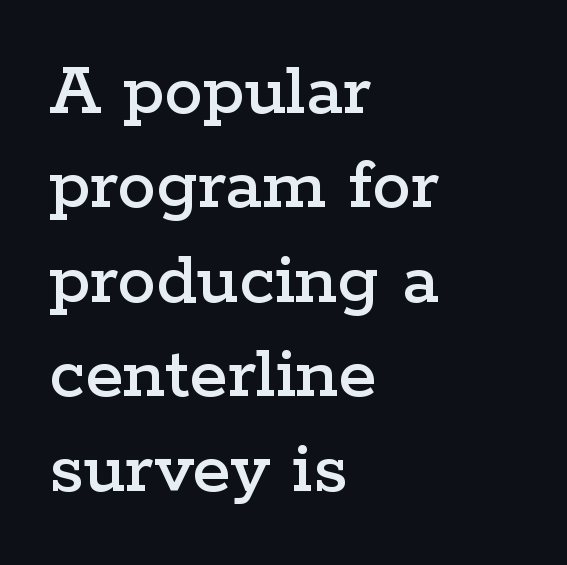
The image shows 78 px wide serif type, upright; set left-aligned, line spacing 1.21x, normal letter spacing, not underlined; low stroke contrast and a medium x-height.
